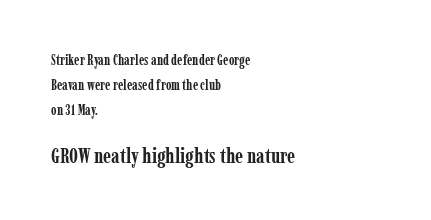
The string is rendered with underlining switched off. Its strokes are broad and dark, the hallmark of bold type. Between these two stacked blocks, the lower one wins on size. Alignment: flush left.
